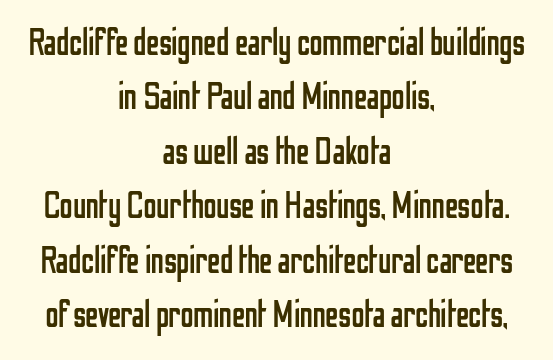
{"serif": "no", "italic": "no", "bold": "no", "weight": "regular", "width": "condensed", "stroke_contrast": "low", "x_height": "medium", "monospaced": "no", "underline": "no", "align": "center", "line_spacing": "normal", "line_spacing_ratio": 1.47, "letter_spacing": "normal", "letter_spacing_em": 0.0, "glyph_px": 37}
